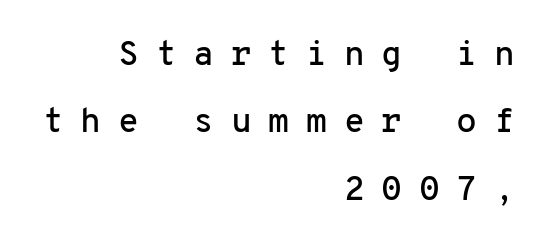
The image shows 34 px sans-serif type, upright, monospaced; set right-aligned, loose line spacing (1.98x), unusually wide letter spacing (+0.49 em), not underlined; low stroke contrast and a medium x-height.
